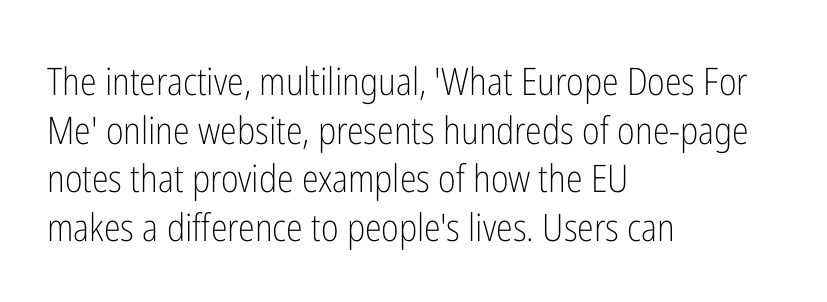
{"serif": "no", "italic": "no", "bold": "no", "weight": "light", "width": "condensed", "stroke_contrast": "low", "x_height": "medium", "monospaced": "no", "underline": "no", "align": "left", "line_spacing": "normal", "line_spacing_ratio": 1.28, "letter_spacing": "normal", "letter_spacing_em": 0.0, "glyph_px": 38}
